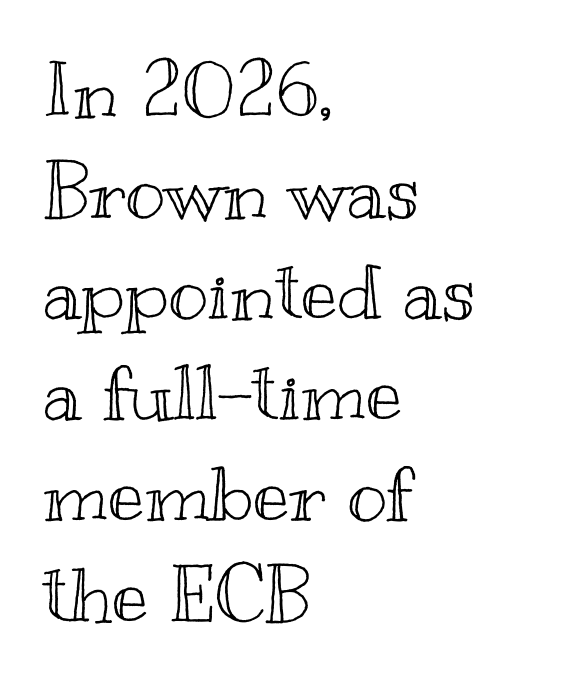
Q: Is the text italic (slanted)? A: No, it is upright.
Q: Is the text underlined? A: No.
Q: How is the paragraph aligned? A: Left-aligned.
Q: Is the spacing between letters normal or unusually wide? A: Normal.
Q: Is the spacing between lines tight, normal or loose? A: Normal.
Q: Width (condensed, normal, or wide)? A: Wide.
Q: x-height? A: Small.
Q: Monospaced? A: No.
